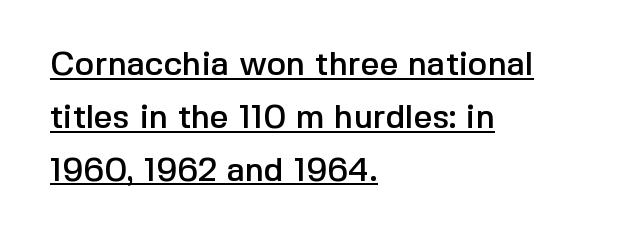
Stroke terminals: plain, sans-serif. In terms of posture, this sample is upright. You could call the tracking neutral — neither tight nor loose. A typesetter would call this proportional, since set widths differ per character. Line starts are locked; line ends wander.
